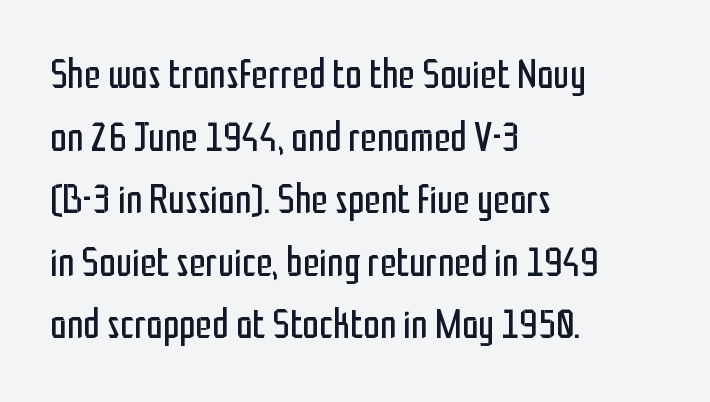
Visually the block forms a straight wall on the left and a jagged coastline on the right. The font's upright variant was chosen for this text. What's the leading like? Ordinary, nothing unusual. A sans-serif font was chosen for this passage.
